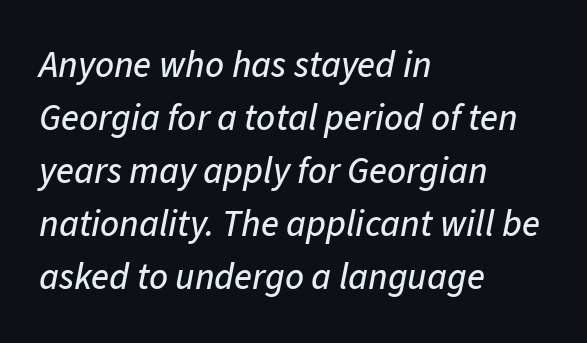
Q: Is the text italic (slanted)? A: Yes, it leans right by about 11 degrees.
Q: Is the text underlined? A: No.
Q: How is the paragraph aligned? A: Left-aligned.
Q: Is the spacing between letters normal or unusually wide? A: Normal.
Q: Is the spacing between lines tight, normal or loose? A: Normal.
Q: Width (condensed, normal, or wide)? A: Normal.
Q: Stroke contrast? A: Low.
Q: x-height? A: Medium.
Q: Monospaced? A: No.
